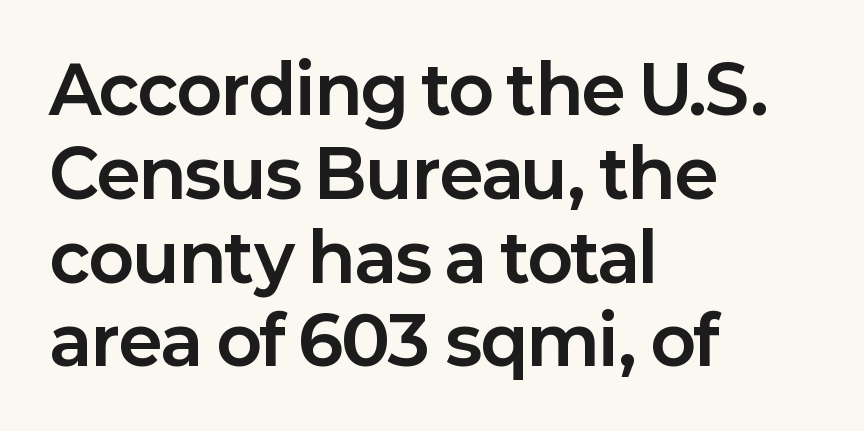
Is this a fixed-width face? No — the glyphs have proportional, varying widths. This sample is left-justified, so line endings fall wherever the words run out. How are the letters spaced? Ordinarily, with no added tracking. Is this a sans? Yes — the strokes have no serifs.
